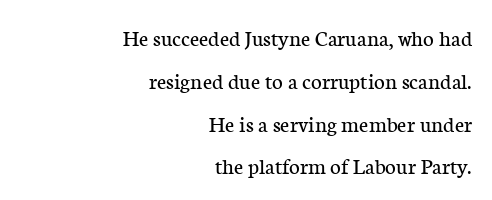
Q: Is the text bold? A: No.
Q: Is the text italic (slanted)? A: No, it is upright.
Q: Is the text underlined? A: No.
Q: How is the paragraph aligned? A: Right-aligned.
Q: Is the spacing between letters normal or unusually wide? A: Normal.
